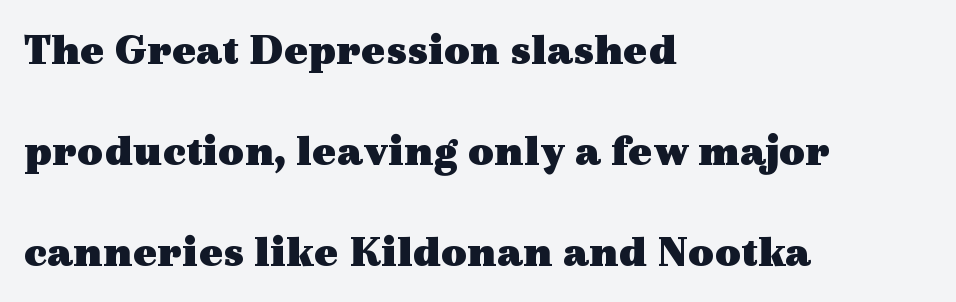
{"serif": "yes", "italic": "no", "bold": "yes", "weight": "heavy", "width": "wide", "x_height": "medium", "monospaced": "no", "underline": "no", "align": "left", "line_spacing": "loose", "line_spacing_ratio": 2.25, "letter_spacing": "normal", "letter_spacing_em": 0.0, "glyph_px": 45}
